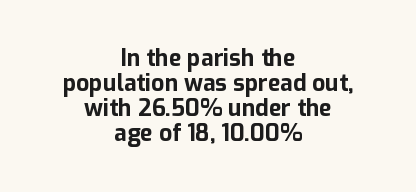
The image shows 23 px bold type, upright; set centered, tight line spacing (1.09x), normal letter spacing, not underlined.
